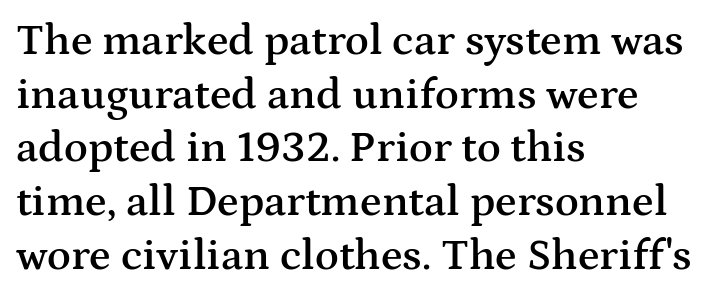
{"serif": "yes", "italic": "no", "bold": "semi", "weight": "semibold", "width": "wide", "stroke_contrast": "medium", "x_height": "medium", "monospaced": "no", "underline": "no", "align": "left", "line_spacing_ratio": 1.22, "letter_spacing": "normal", "letter_spacing_em": 0.0, "glyph_px": 44}
